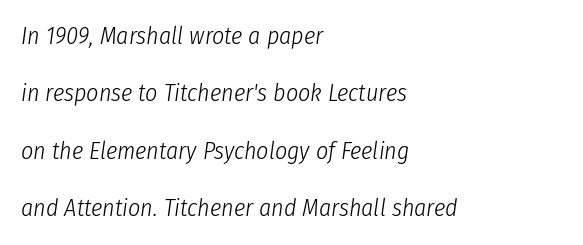
The image shows 24 px text type, italic (leaning right); set left-aligned, loose line spacing (2.39x), normal letter spacing, not underlined.
